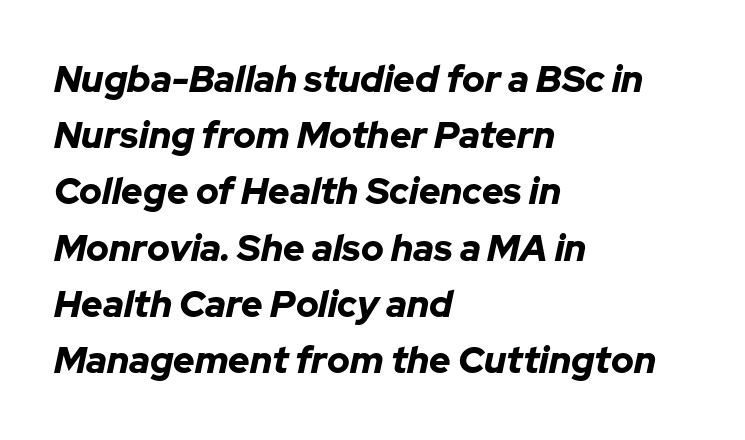
Q: Is the text bold? A: Yes.
Q: Is the text italic (slanted)? A: Yes, it leans right by about 12 degrees.
Q: Is the text underlined? A: No.
Q: How is the paragraph aligned? A: Left-aligned.
Q: Is the spacing between letters normal or unusually wide? A: Normal.
Q: Is the spacing between lines tight, normal or loose? A: Normal.
Q: Width (condensed, normal, or wide)? A: Normal.
Q: Stroke contrast? A: Low.
Q: x-height? A: Medium.
Q: Monospaced? A: No.
